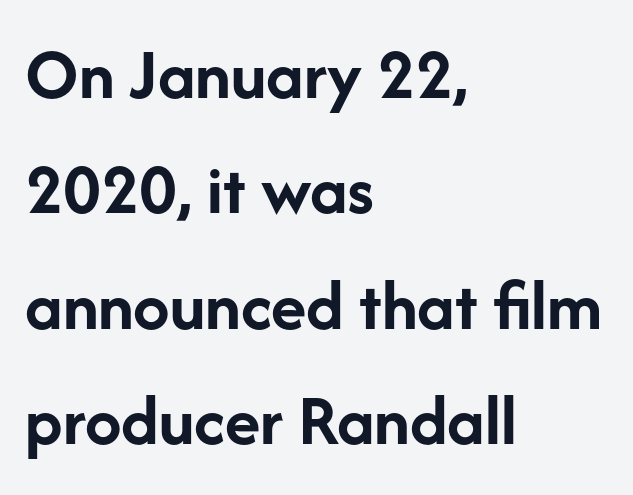
Q: Is the text bold? A: Yes.
Q: Is the text italic (slanted)? A: No, it is upright.
Q: Is the typeface a serif or a sans-serif typeface? A: Sans-serif.
Q: Is the text underlined? A: No.
Q: How is the paragraph aligned? A: Left-aligned.
Q: Is the spacing between letters normal or unusually wide? A: Normal.
Q: Is the spacing between lines tight, normal or loose? A: Normal.
Q: Width (condensed, normal, or wide)? A: Normal.
Q: Stroke contrast? A: Low.
Q: x-height? A: Medium.
Q: Monospaced? A: No.
